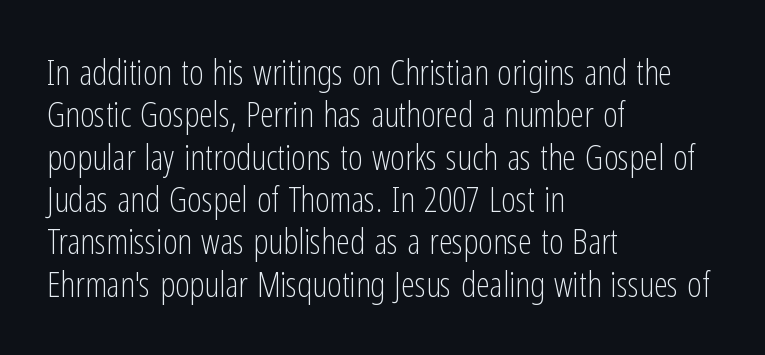
The image shows 35 px light, condensed sans-serif type, upright; set left-aligned, line spacing 1.21x, normal letter spacing, not underlined; low stroke contrast and a medium x-height.
